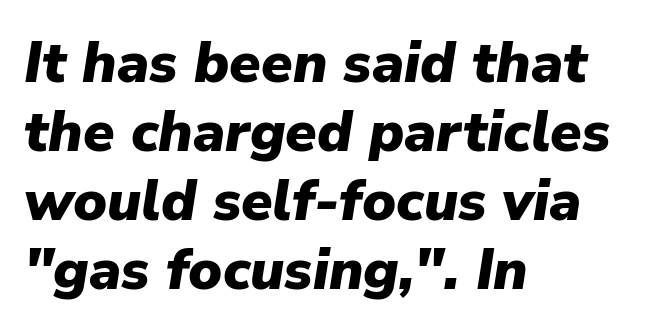
Only glyphs here, with clear space below each row. A typesetter would call this zero additional tracking. Style check: oblique. Typographic density is high because the face is bold. The letters advance in unequal steps, a hallmark of proportional type. Each line starts at the same left margin while the right side varies.
